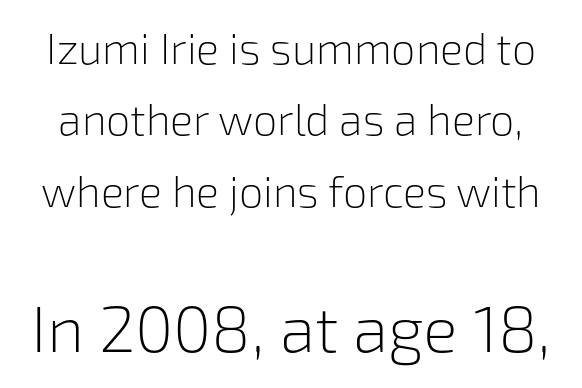
Is this a fixed-width face? No — the glyphs have proportional, varying widths. Clear beneath every line of the passage. The font family rendered here belongs to the sans-serif group. Interline gaps are of average width in this sample.
